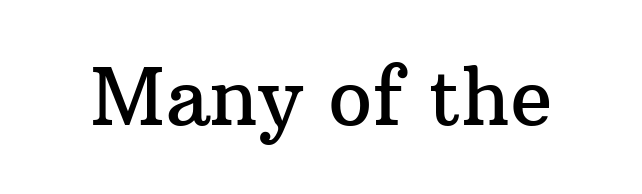
Q: Is the text italic (slanted)? A: No, it is upright.
Q: Is the typeface a serif or a sans-serif typeface? A: Serif.
Q: Is the text underlined? A: No.
Q: Is the spacing between letters normal or unusually wide? A: Normal.
Q: Width (condensed, normal, or wide)? A: Normal.
Q: Stroke contrast? A: Medium.
Q: x-height? A: Medium.
Q: Monospaced? A: No.
